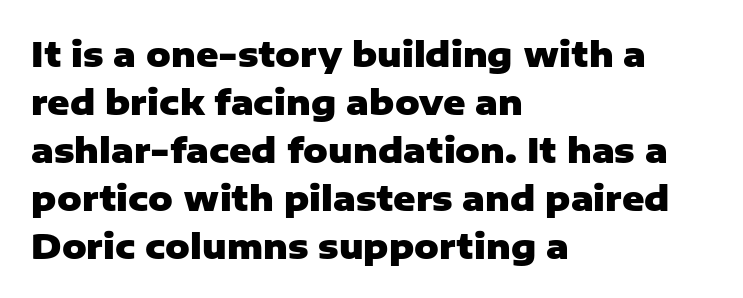
{"serif": "no", "italic": "no", "bold": "yes", "weight": "heavy", "width": "normal", "stroke_contrast": "low", "x_height": "medium", "monospaced": "no", "underline": "no", "align": "left", "line_spacing": "normal", "line_spacing_ratio": 1.41, "letter_spacing": "normal", "letter_spacing_em": 0.0, "glyph_px": 34}
